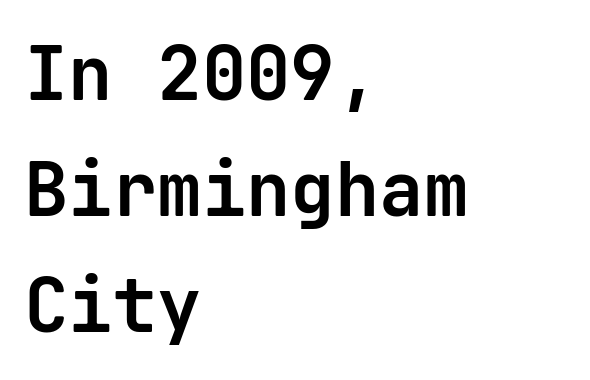
The image shows 74 px bold sans-serif type, upright, monospaced; set left-aligned, normal line spacing (1.57x), normal letter spacing, not underlined; low stroke contrast and a medium x-height.
